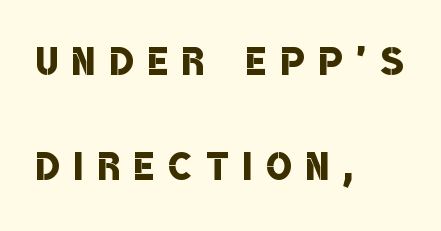
The image shows 53 px semibold, condensed sans-serif type; set left-aligned, loose line spacing (1.98x), unusually wide letter spacing (+0.28 em), not underlined; low stroke contrast and a large x-height.
